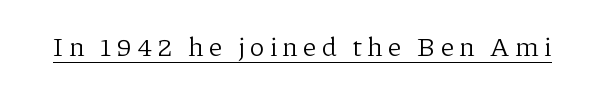
{"italic": "no", "bold": "no", "underline": "yes", "glyph_px": 27}
